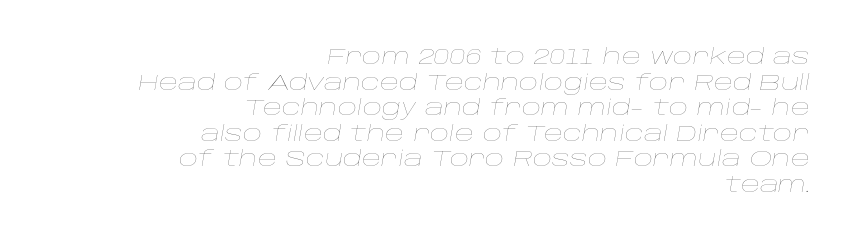
Line ends are locked; line starts wander. Stem width sits at or under what a default text font uses. Characters are canted at an angle relative to the baseline's perpendicular. Type without underlining. You could call the tracking neutral — neither tight nor loose.
